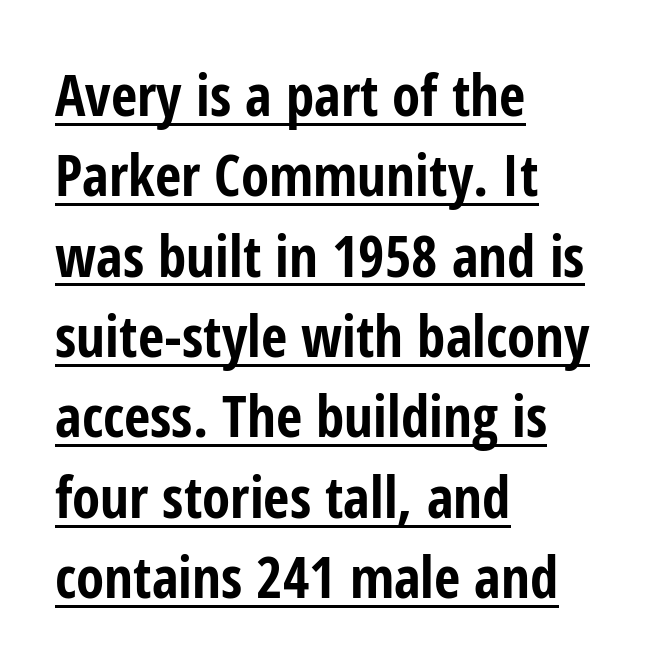
The image shows 57 px bold, condensed sans-serif type, upright; set left-aligned, normal line spacing (1.41x), normal letter spacing, underlined; low stroke contrast and a medium x-height.
